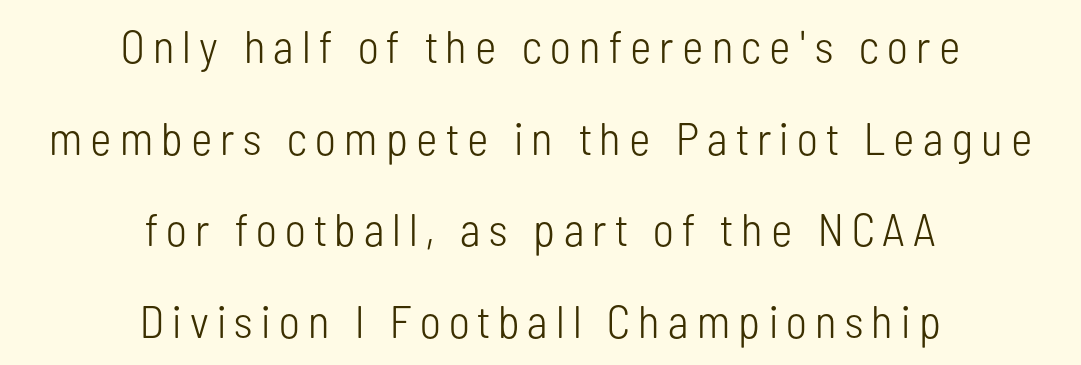
This sample trades compactness for vertical openness between lines. Style check: upright. Nope, no serifs anywhere on these letters. Notice how the passage keeps no hard edge, just a central spine.
